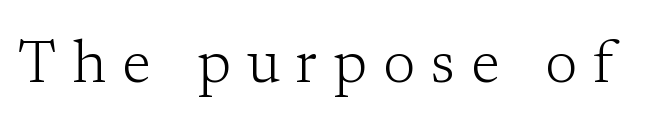
{"serif": "yes", "italic": "no", "bold": "no", "weight": "light", "width": "normal", "stroke_contrast": "low", "x_height": "medium", "monospaced": "no", "underline": "no", "letter_spacing": "wide", "letter_spacing_em": 0.27, "glyph_px": 59}
